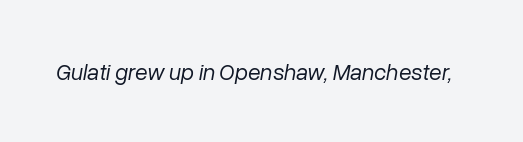
The image shows 23 px text type, italic (leaning right); set normal letter spacing, not underlined.
